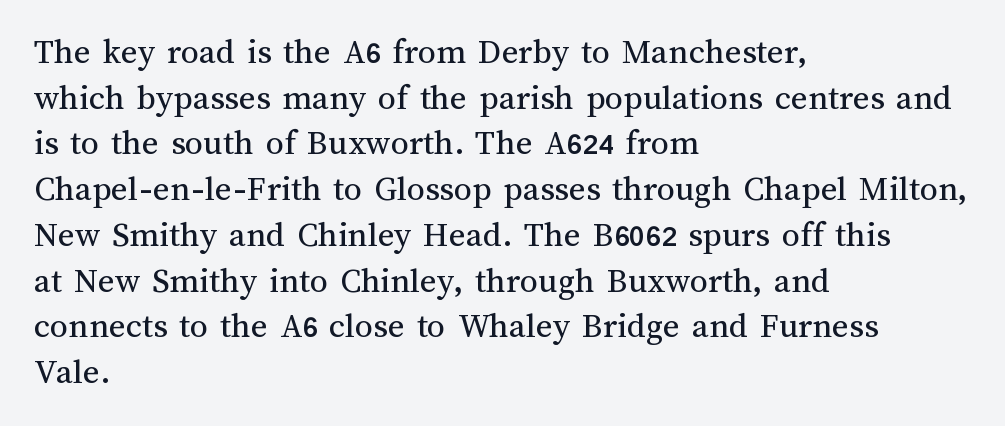
{"italic": "no", "bold": "no", "weight": "regular", "width": "normal", "stroke_contrast": "medium", "x_height": "medium", "monospaced": "no", "underline": "no", "align": "left", "line_spacing": "normal", "line_spacing_ratio": 1.27, "letter_spacing": "normal", "letter_spacing_em": 0.0, "glyph_px": 36}
